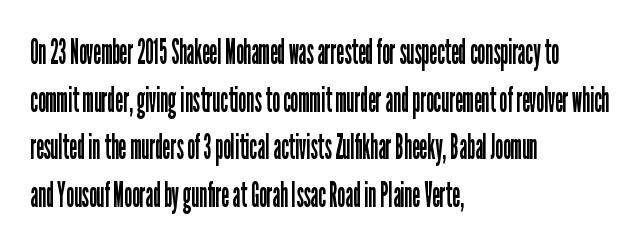
Q: Is the text bold? A: No.
Q: Is the text italic (slanted)? A: No, it is upright.
Q: Is the typeface a serif or a sans-serif typeface? A: Sans-serif.
Q: Is the text underlined? A: No.
Q: How is the paragraph aligned? A: Left-aligned.
Q: Is the spacing between letters normal or unusually wide? A: Normal.
Q: Is the spacing between lines tight, normal or loose? A: Normal.
Q: Width (condensed, normal, or wide)? A: Condensed.
Q: Stroke contrast? A: Low.
Q: x-height? A: Medium.
Q: Monospaced? A: No.
